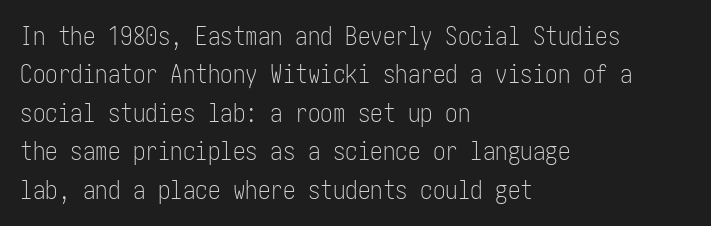
This sample uses an upright cut, with every glyph sitting square on the baseline. The string is rendered with underlining switched off. Tracking value appears to be zero — textbook default spacing. The lines in this sample share a left origin and differ only in where they stop. Vertical spacing — default.
